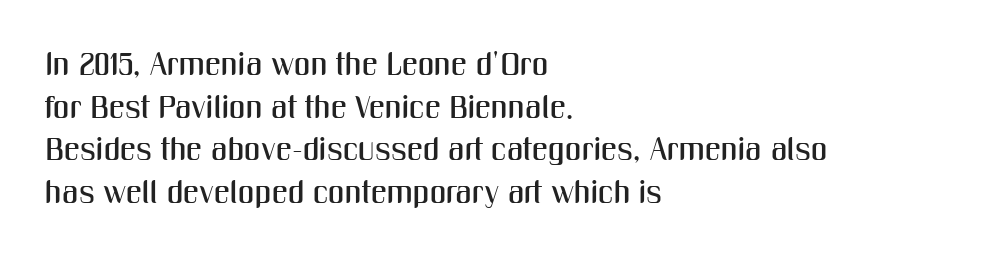
Designer's note — italics off, roman on. The letters advance in unequal steps, a hallmark of proportional type. How are the letters spaced? Ordinarily, with no added tracking. The lines sit at an ordinary, default distance from one another. Where is the straight margin? On the left. Honestly, there is no underline to notice here at all.
